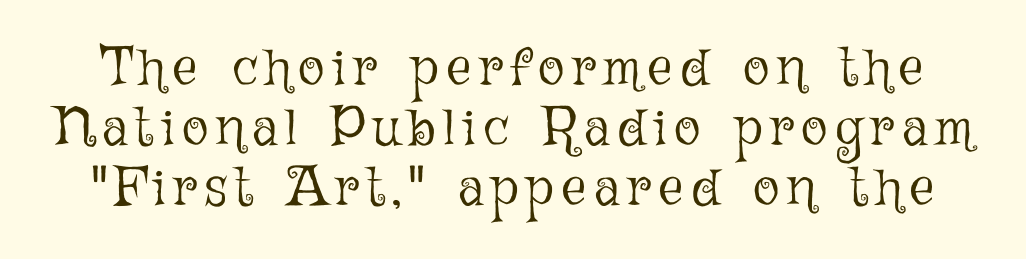
A typesetter would call this proportional, since set widths differ per character. Vertical spacing — tight. The letters look calm and open, with moderate or lighter stems. The glyphs are unaccompanied by any horizontal stroke below them. You can tell it's not italic because the verticals are truly vertical.
